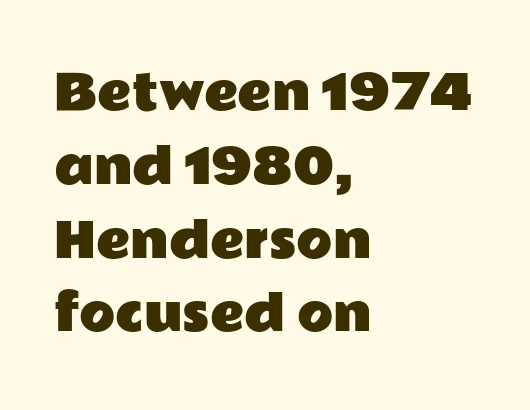
The image shows 47 px wide sans-serif type, upright; set left-aligned, normal line spacing (1.57x), normal letter spacing, not underlined; low stroke contrast and a medium x-height.
